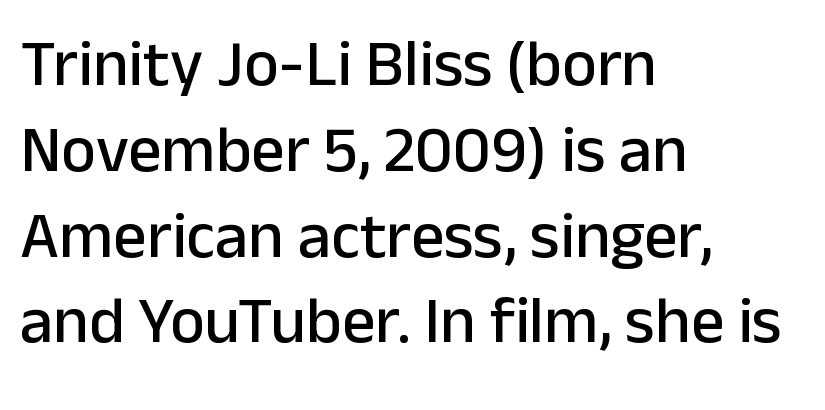
The image shows 66 px sans-serif type, upright; set left-aligned, normal line spacing (1.3x), normal letter spacing, not underlined; low stroke contrast and a medium x-height.
